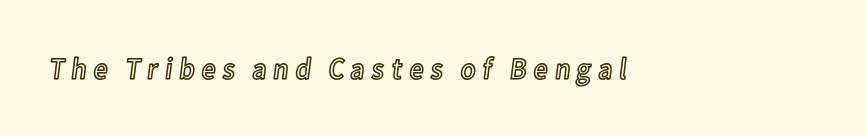
The image shows 31 px condensed type; set not underlined; a medium x-height.
